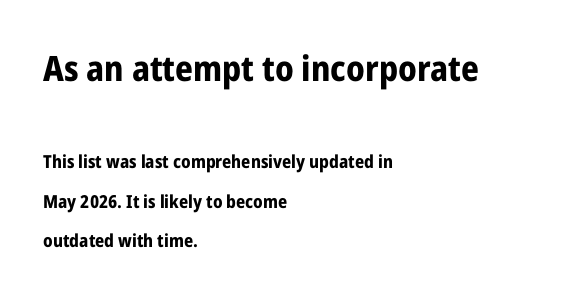
Q: Is the text bold? A: Yes.
Q: Is the text italic (slanted)? A: No, it is upright.
Q: Is the typeface a serif or a sans-serif typeface? A: Sans-serif.
Q: Is the text underlined? A: No.
Q: How is the paragraph aligned? A: Left-aligned.
Q: Is the spacing between letters normal or unusually wide? A: Normal.
Q: Is the spacing between lines tight, normal or loose? A: Loose.
Q: Which block of text is set in a larger size, the first (top) or the second (bottom)? A: The first (top) one.
Q: Width (condensed, normal, or wide)? A: Condensed.
Q: Stroke contrast? A: Low.
Q: x-height? A: Medium.
Q: Monospaced? A: No.
